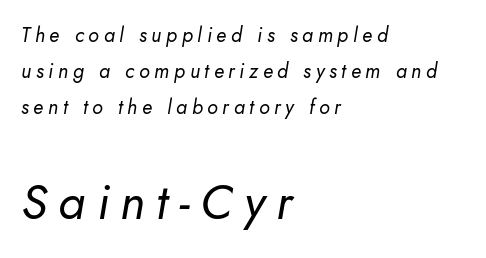
The paragraph shown leans on its left margin. The letters are spread apart with noticeably loose tracking. Looks like regular typesetting: each glyph gets only the width it needs. The space beneath each line is pristine and unruled. The face used here appears at its bigger size in the lower chunk. Italic? Definitely — the glyphs are oblique.
